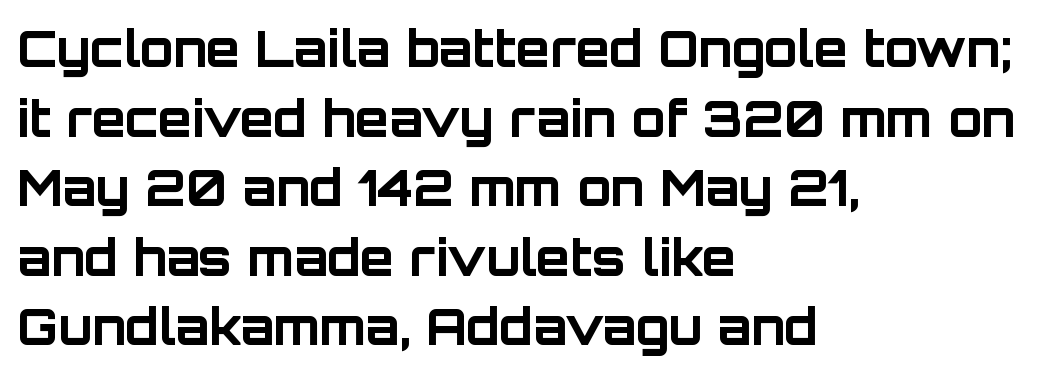
The image shows 49 px bold sans-serif type, upright; set left-aligned, normal line spacing (1.42x), normal letter spacing, not underlined; low stroke contrast and a large x-height.
